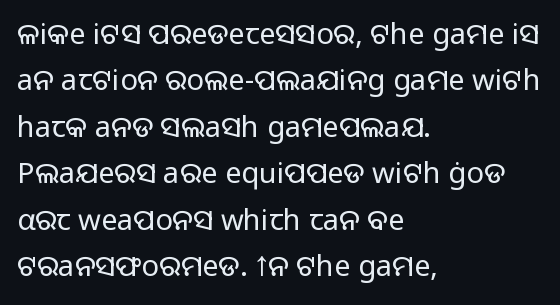
{"serif": "no", "italic": "no", "bold": "no", "weight": "light", "width": "normal", "stroke_contrast": "low", "x_height": "medium", "monospaced": "no", "underline": "no", "align": "left", "line_spacing": "normal", "line_spacing_ratio": 1.6, "letter_spacing": "normal", "letter_spacing_em": 0.0, "glyph_px": 29}
